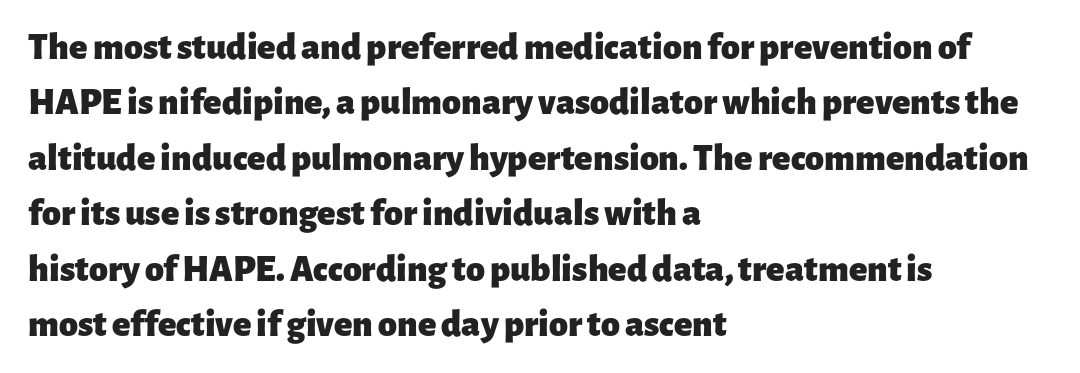
{"serif": "no", "italic": "no", "bold": "yes", "weight": "heavy", "width": "normal", "stroke_contrast": "low", "x_height": "medium", "monospaced": "no", "underline": "no", "align": "left", "line_spacing": "normal", "line_spacing_ratio": 1.46, "letter_spacing": "normal", "letter_spacing_em": 0.0, "glyph_px": 38}
